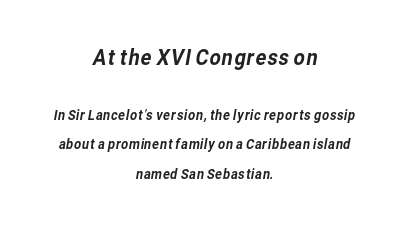
Q: Is the text underlined? A: No.
Q: How is the paragraph aligned? A: Centered.
Q: Is the spacing between letters normal or unusually wide? A: Normal.
Q: Is the spacing between lines tight, normal or loose? A: Loose.
Q: Which block of text is set in a larger size, the first (top) or the second (bottom)? A: The first (top) one.
